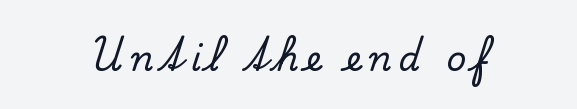
These lines are composed in type with serifs. Beneath every word, the page is bare. This rendering widens character spacing well past its baseline value. Character widths vary here, with narrow letters taking less room than wide ones.
